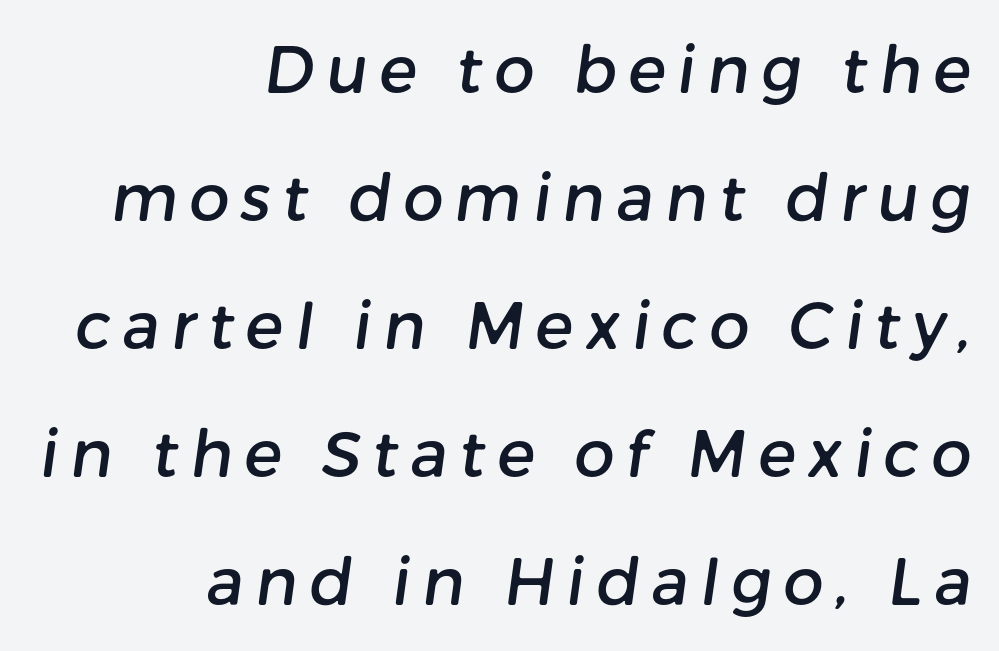
The image shows 64 px sans-serif type; set right-aligned, loose line spacing (2.0x), not underlined; low stroke contrast and a medium x-height.
